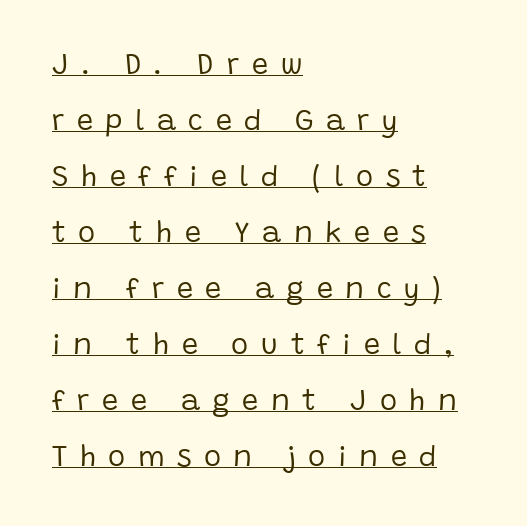
{"serif": "no", "italic": "no", "bold": "no", "weight": "regular", "width": "normal", "stroke_contrast": "low", "x_height": "large", "monospaced": "no", "underline": "yes", "align": "left", "line_spacing": "loose", "line_spacing_ratio": 1.93, "letter_spacing": "wide", "letter_spacing_em": 0.43, "glyph_px": 29}
